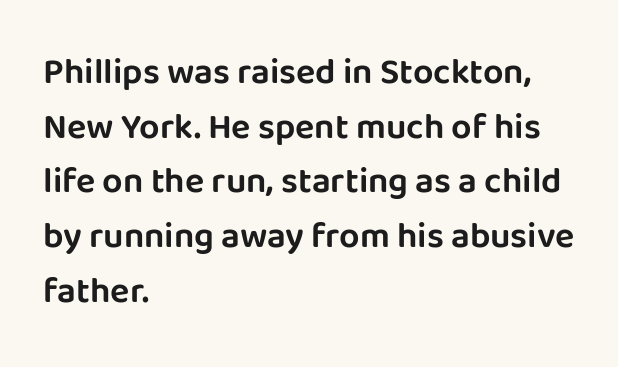
The image shows 36 px sans-serif type, upright; set left-aligned, normal line spacing (1.52x), normal letter spacing, not underlined; low stroke contrast and a large x-height.
